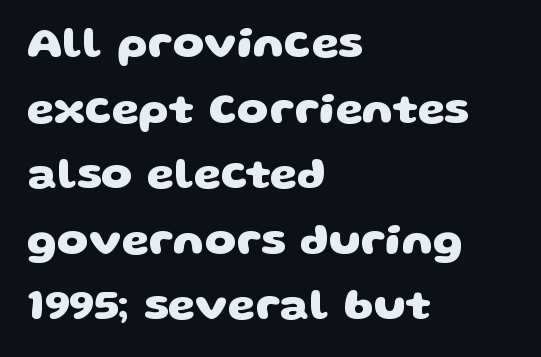
{"serif": "no", "bold": "yes", "weight": "heavy", "width": "wide", "stroke_contrast": "low", "x_height": "large", "monospaced": "no", "underline": "no", "align": "left", "line_spacing": "normal", "line_spacing_ratio": 1.49, "letter_spacing": "normal", "letter_spacing_em": 0.0, "glyph_px": 44}
